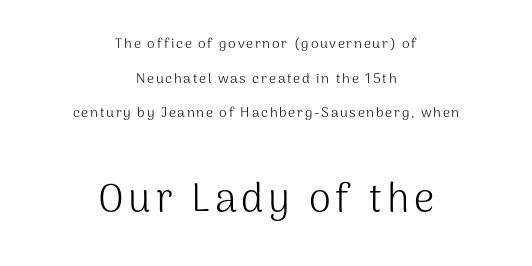
{"serif": "no", "italic": "no", "bold": "no", "weight": "light", "width": "normal", "stroke_contrast": "medium", "x_height": "medium", "monospaced": "no", "underline": "no", "align": "center", "line_spacing": "loose", "line_spacing_ratio": 2.47, "larger_block": "second", "size_ratio": 2.86, "glyph_px": 40}
